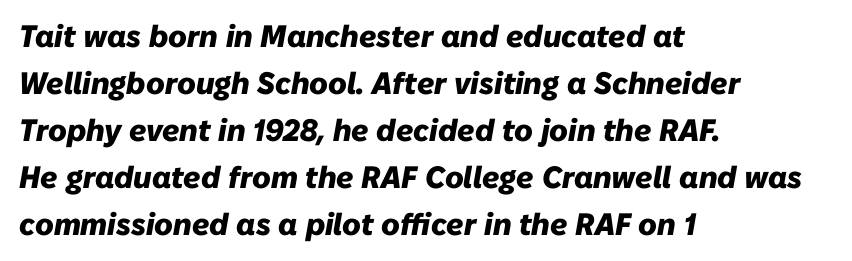
{"italic": "yes", "lean": "right", "slant_degrees": 10, "bold": "yes", "weight": "heavy", "width": "normal", "stroke_contrast": "low", "x_height": "medium", "monospaced": "no", "underline": "no", "align": "left", "line_spacing": "normal", "line_spacing_ratio": 1.52, "letter_spacing": "normal", "letter_spacing_em": 0.0, "glyph_px": 31}
